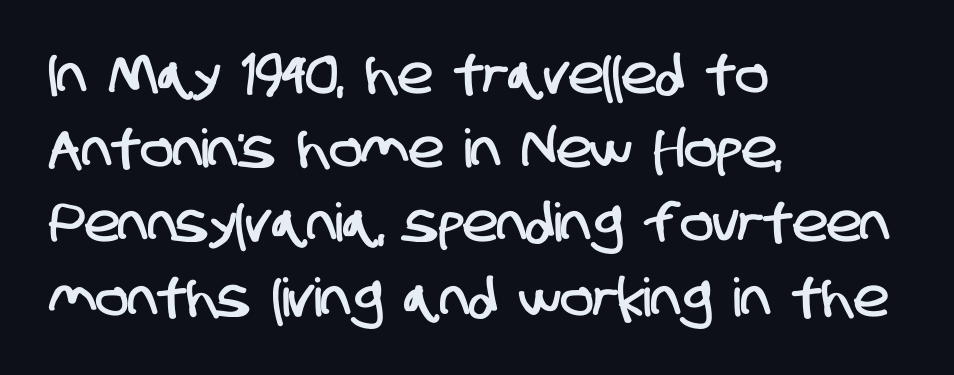
{"serif": "no", "width": "condensed", "stroke_contrast": "low", "x_height": "large", "monospaced": "no", "underline": "no", "align": "left", "line_spacing": "normal", "line_spacing_ratio": 1.4, "letter_spacing": "normal", "letter_spacing_em": 0.0, "glyph_px": 53}
